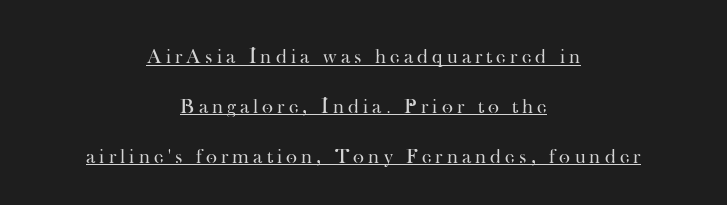
Q: Is the text bold? A: No.
Q: Is the text italic (slanted)? A: No, it is upright.
Q: Is the text underlined? A: Yes.
Q: How is the paragraph aligned? A: Centered.
Q: Is the spacing between letters normal or unusually wide? A: Unusually wide.
Q: Is the spacing between lines tight, normal or loose? A: Loose.
